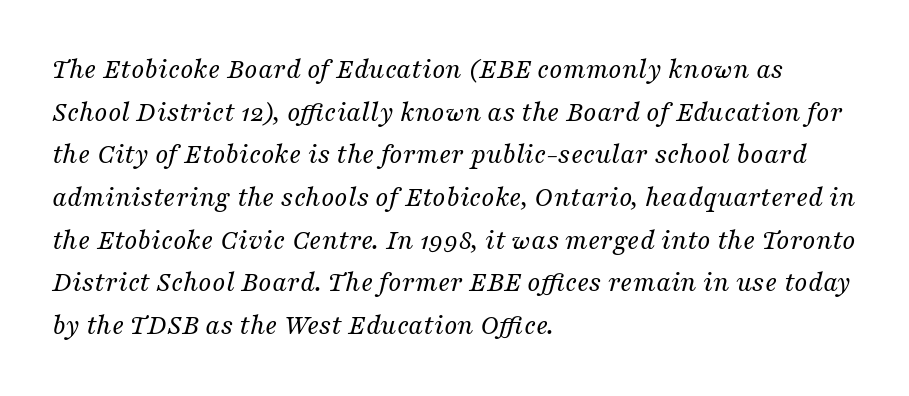
The image shows 29 px regular-weight serif type, italic (leaning right); set left-aligned, normal line spacing (1.47x), normal letter spacing, not underlined; medium stroke contrast and a medium x-height.
